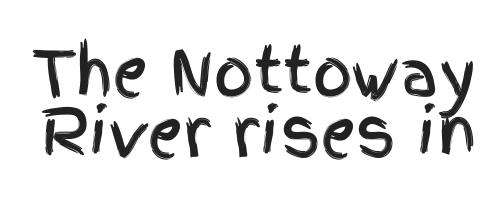
{"serif": "no", "italic": "no", "width": "condensed", "x_height": "large", "monospaced": "no", "underline": "no", "line_spacing": "tight", "line_spacing_ratio": 0.99, "letter_spacing": "normal", "letter_spacing_em": 0.0, "glyph_px": 62}
